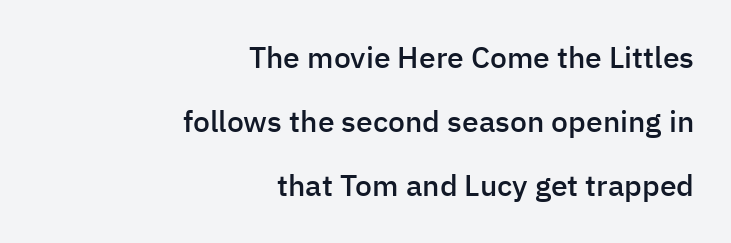
{"serif": "no", "italic": "no", "bold": "semi", "weight": "semibold", "width": "normal", "stroke_contrast": "low", "x_height": "medium", "monospaced": "no", "underline": "no", "align": "right", "line_spacing": "loose", "line_spacing_ratio": 2.14, "letter_spacing": "normal", "letter_spacing_em": 0.0, "glyph_px": 30}
